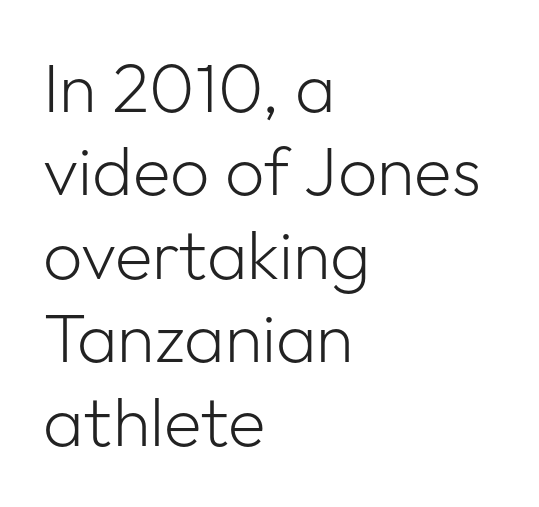
{"serif": "no", "italic": "no", "bold": "no", "weight": "light", "width": "normal", "stroke_contrast": "low", "x_height": "medium", "monospaced": "no", "underline": "no", "align": "left", "line_spacing_ratio": 1.21, "letter_spacing": "normal", "letter_spacing_em": 0.0, "glyph_px": 69}
